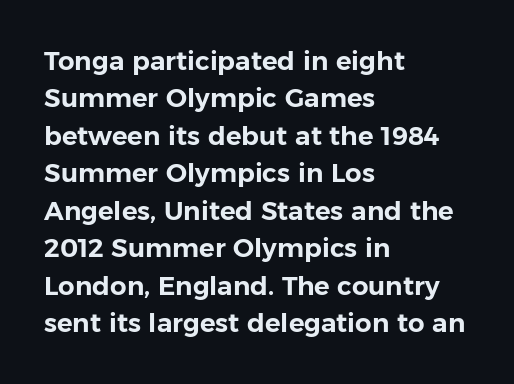
A typesetter would call this zero additional tracking. The string is rendered with underlining switched off. Reading down the block, your eye returns to a fixed left position each line. The lines sit at an ordinary, default distance from one another.
